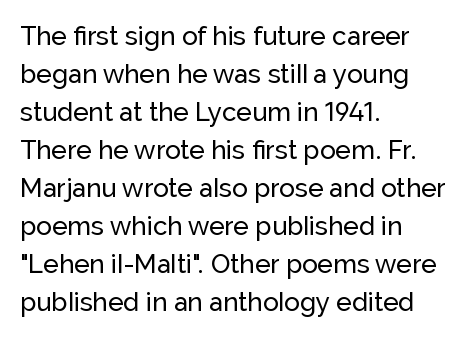
Vertical strokes here are truly vertical. Inter-character spacing is left at the font's built-in metrics. Beneath every word, the page is bare. The typesetter chose a ragged-right arrangement here. Quick note: interline space is typical.
